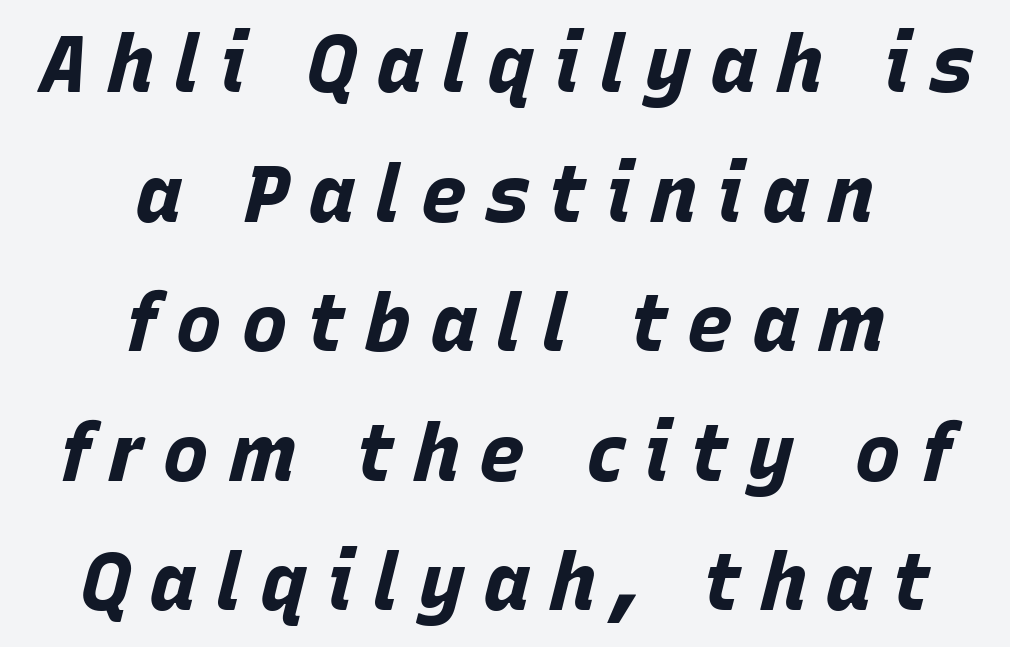
The rendering uses natural spacing where letterforms have individual widths. Tracking value appears strongly positive — letters spread wide. Notice how the stems are inclined rather than vertical — that's the hallmark of italics. Rule under the text: the space is simply empty.
